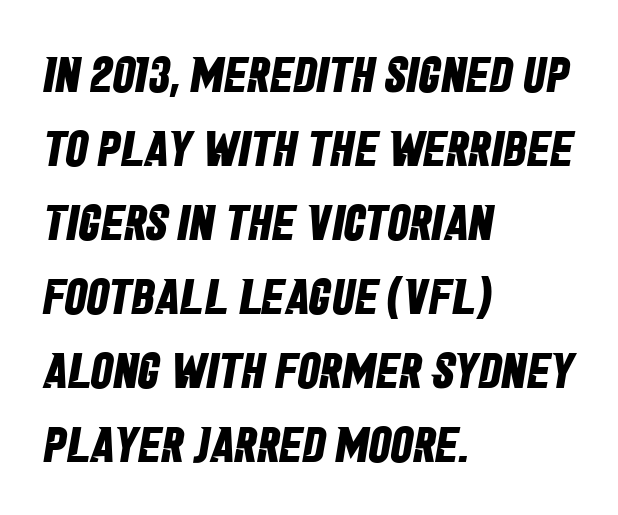
Check under the words: just untouched page. The vertical gap from one line to the next is medium. The rendering anchors every line to the left-hand side. Nothing sits at the stroke ends, so this counts as sans-serif. Each letter keeps its own natural width here, so spacing adapts to shape. Short note: letters normally spaced.
